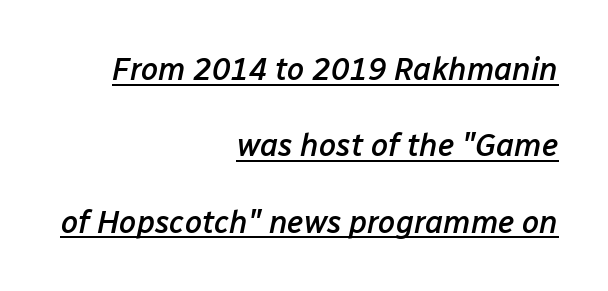
The image shows 31 px semibold type, italic (leaning right); set right-aligned, loose line spacing (2.46x), normal letter spacing, underlined; low stroke contrast and a medium x-height.
